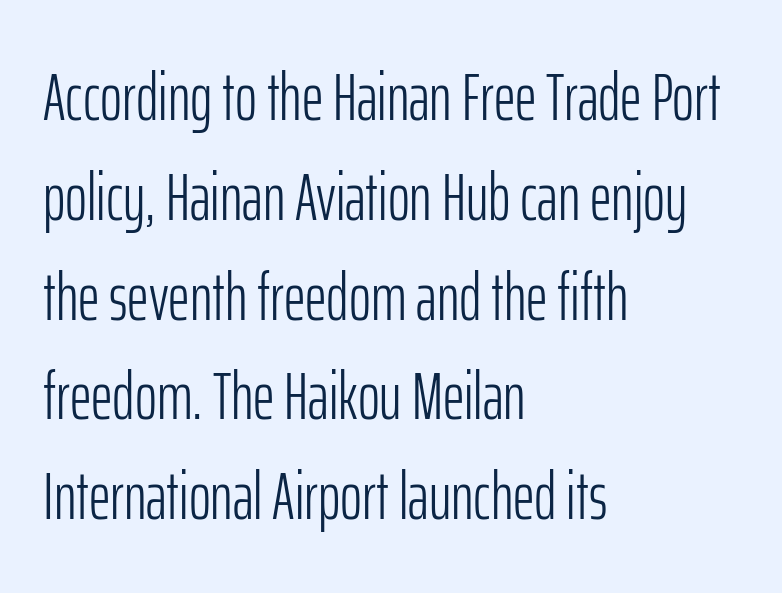
{"serif": "no", "italic": "no", "bold": "no", "weight": "light", "width": "condensed", "stroke_contrast": "low", "x_height": "medium", "monospaced": "no", "underline": "no", "align": "left", "line_spacing": "normal", "line_spacing_ratio": 1.49, "letter_spacing": "normal", "letter_spacing_em": 0.0, "glyph_px": 67}
